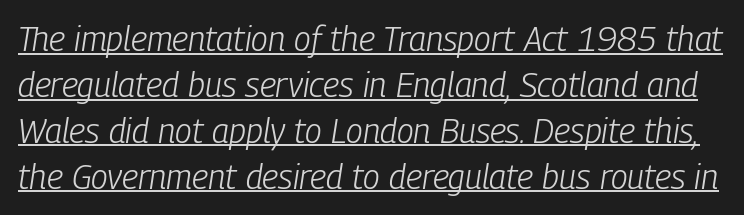
On a weight scale, this lands at 450 or below. This rendering features underlined lettering. The leading is moderate, giving the passage an even texture. Character widths vary here, with narrow letters taking less room than wide ones. Nobody touched the tracking dial on this one. You can tell it's italic because the verticals aren't actually vertical.
